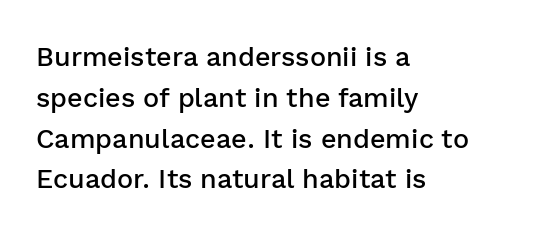
Q: Is the text bold? A: Semi-bold.
Q: Is the text italic (slanted)? A: No, it is upright.
Q: Is the text underlined? A: No.
Q: How is the paragraph aligned? A: Left-aligned.
Q: Is the spacing between letters normal or unusually wide? A: Normal.
Q: Is the spacing between lines tight, normal or loose? A: Normal.
